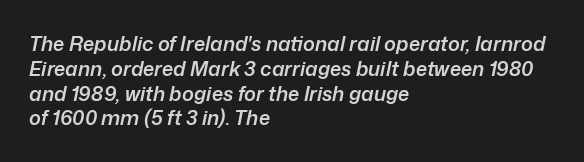
The rendering uses a semibold face; strokes are thickened but not to full bold. The letterforms sit shoulder to shoulder at normal distance. Horizontal alignment here is leftward, the default for most running prose. Clear beneath every line of the passage. In terms of posture, this sample is oblique.
